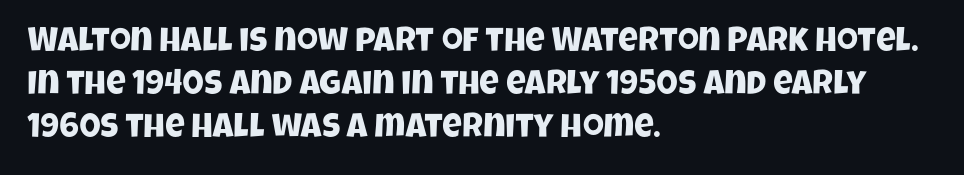
{"serif": "no", "width": "condensed", "stroke_contrast": "low", "x_height": "large", "monospaced": "no", "underline": "no", "align": "left", "line_spacing": "normal", "line_spacing_ratio": 1.26, "letter_spacing": "normal", "letter_spacing_em": 0.0, "glyph_px": 34}
